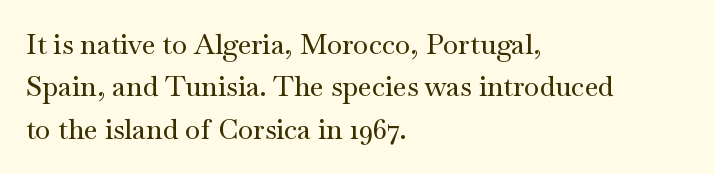
These lines are rendered in a variable-pitch font. These lines keep a tight, regular rhythm from letter to letter. The rendering uses a moderate line-height, typical for paragraphs. Check where the strokes stop: tiny serifs finish them off.
